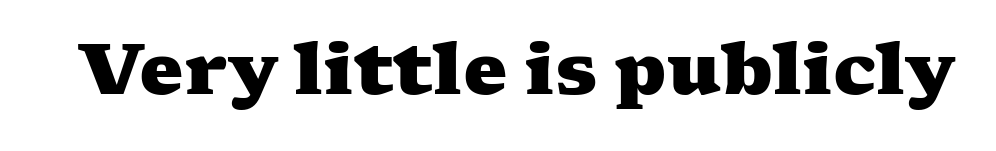
{"serif": "yes", "bold": "yes", "weight": "heavy", "width": "wide", "stroke_contrast": "medium", "x_height": "medium", "monospaced": "no", "underline": "no", "letter_spacing": "normal", "letter_spacing_em": 0.0, "glyph_px": 70}
